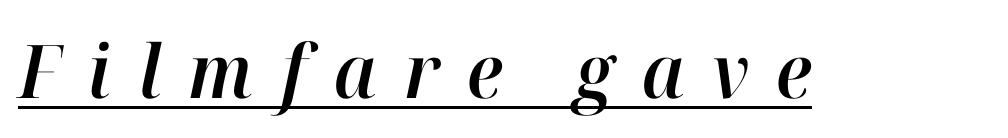
{"italic": "yes", "lean": "right", "slant_degrees": 12, "width": "normal", "stroke_contrast": "high", "x_height": "medium", "monospaced": "no", "underline": "yes", "letter_spacing": "wide", "letter_spacing_em": 0.37, "glyph_px": 74}
